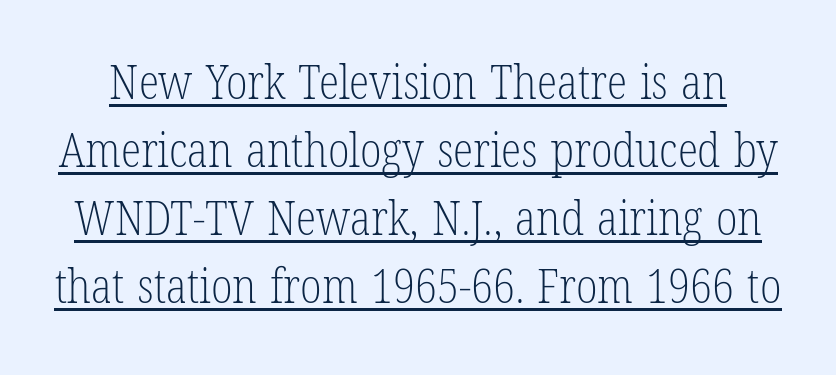
The designer went with a serif here, giving each stem small feet. Character widths vary here, with narrow letters taking less room than wide ones. Tall strokes in this sample are plumb rather than angled. No extra tracking has been applied to these lines.
